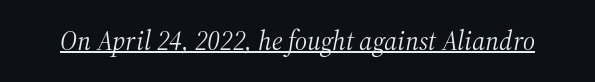
Q: Is the text bold? A: No.
Q: Is the text italic (slanted)? A: Yes, it leans right by about 12 degrees.
Q: Is the text underlined? A: Yes.
Q: Is the spacing between letters normal or unusually wide? A: Normal.
